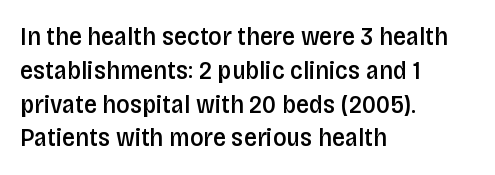
Look at the tracking — it's just the regular setting, nothing added. Line starts are locked; line ends wander. No word sits above an underline. The sample has been set in demibold, a notch under bold.
